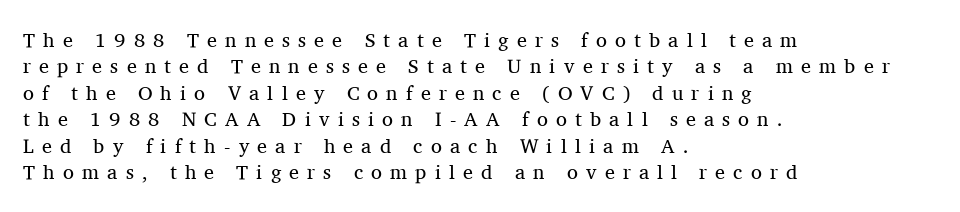
The image shows 20 px text type, upright; set left-aligned, normal line spacing (1.32x), unusually wide letter spacing (+0.41 em), not underlined.
